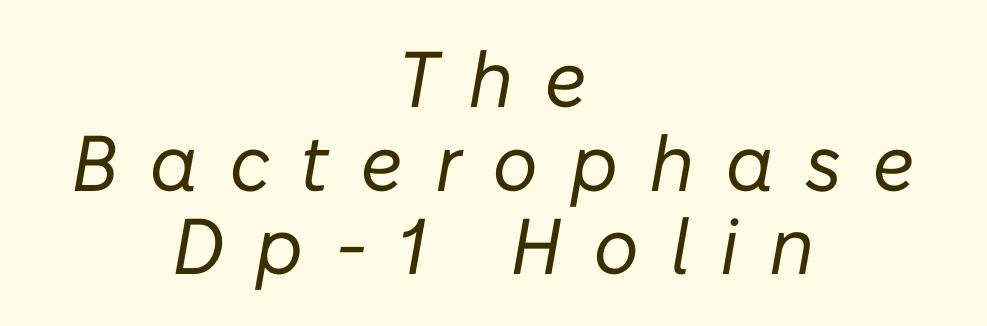
Think standard paragraph weight, or any step lighter than that. If you folded the block vertically in half, each line would mirror itself in length. Tall strokes in this sample are angled rather than plumb. The tracking jumps out immediately: characters are airy and widely separated.
